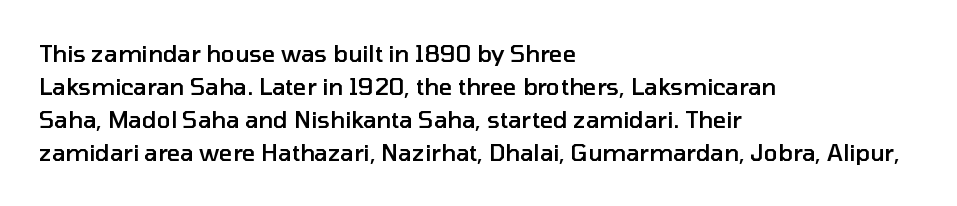
{"italic": "no", "bold": "semi", "underline": "no", "align": "left", "line_spacing": "normal", "line_spacing_ratio": 1.44, "letter_spacing": "normal", "letter_spacing_em": 0.0, "glyph_px": 23}
